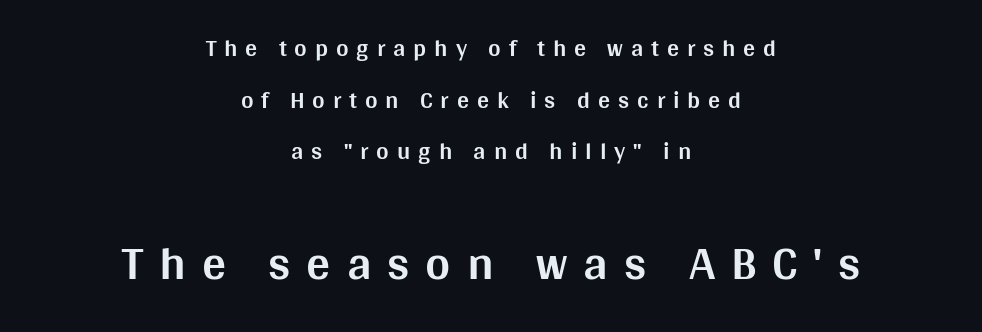
The image shows 48 px bold sans-serif type, upright; set centered, loose line spacing (2.15x), unusually wide letter spacing (+0.33 em), not underlined; the second (bottom) block is 2.0x larger; medium stroke contrast and a large x-height.
